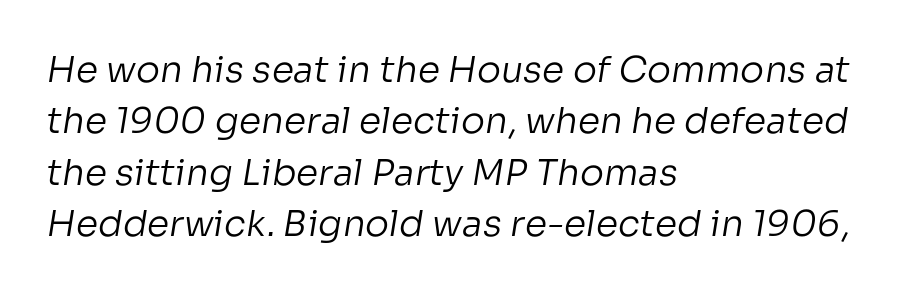
The image shows 36 px regular-weight sans-serif type; set left-aligned, normal line spacing (1.43x), normal letter spacing, not underlined; low stroke contrast and a medium x-height.
